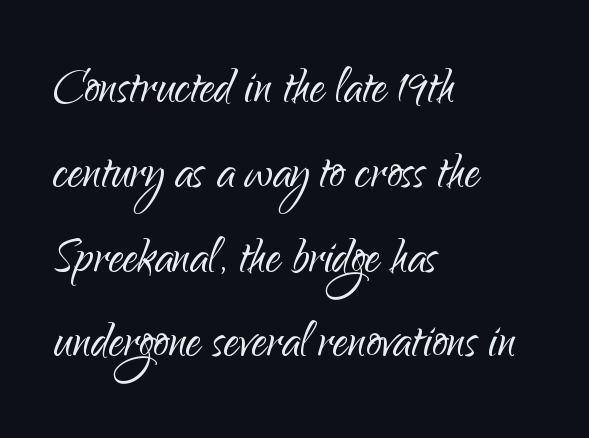
Descenders are the only things crossing below the line. Tracking value appears to be zero — textbook default spacing. On a weight scale, this lands at 450 or below. Do the characters align in a grid? No, the font is proportional. Leading: standard.
